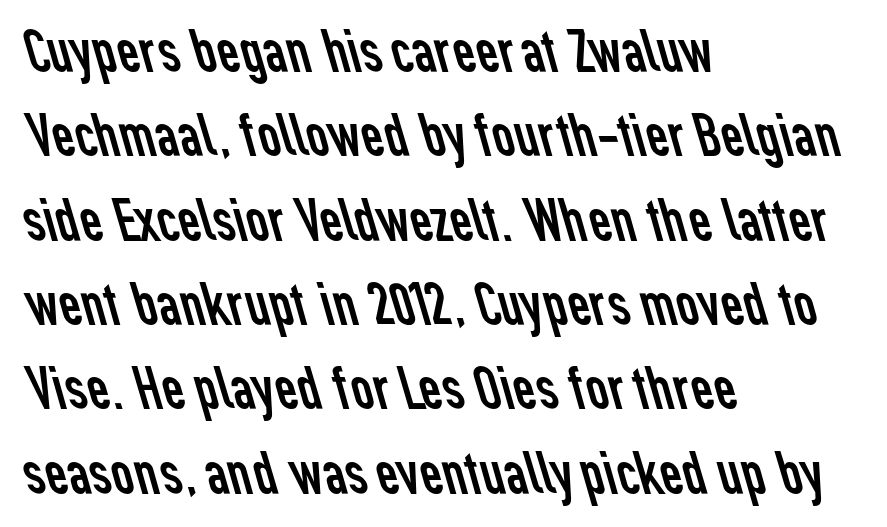
Line starts are locked; line ends wander. Vertically, the passage feels balanced, rows spaced as you'd expect. This rendering leaves character spacing at its baseline value. This is sans-serif lettering, the kind often seen on screens and signage. The rendering uses natural spacing where letterforms have individual widths.
